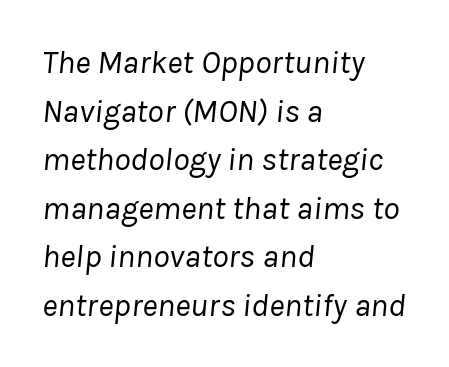
{"italic": "yes", "lean": "right", "slant_degrees": 8, "bold": "no", "weight": "regular", "width": "normal", "stroke_contrast": "low", "x_height": "medium", "monospaced": "no", "underline": "no", "align": "left", "line_spacing": "normal", "line_spacing_ratio": 1.47, "letter_spacing": "normal", "letter_spacing_em": 0.0, "glyph_px": 33}
